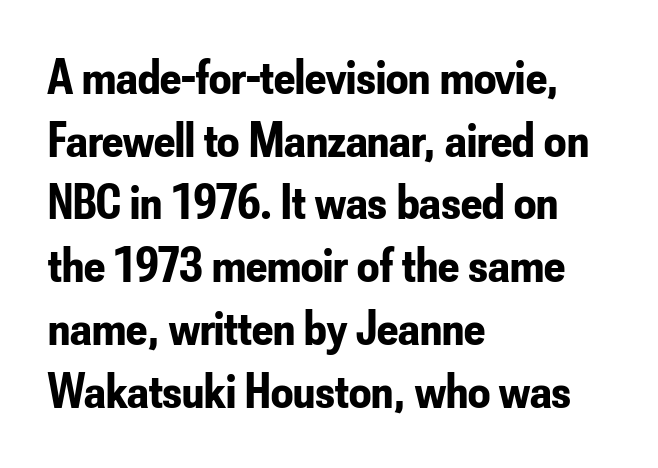
{"serif": "no", "italic": "no", "bold": "yes", "weight": "bold", "width": "condensed", "stroke_contrast": "low", "x_height": "small", "monospaced": "no", "underline": "no", "align": "left", "line_spacing": "normal", "line_spacing_ratio": 1.28, "letter_spacing": "normal", "letter_spacing_em": 0.0, "glyph_px": 49}
